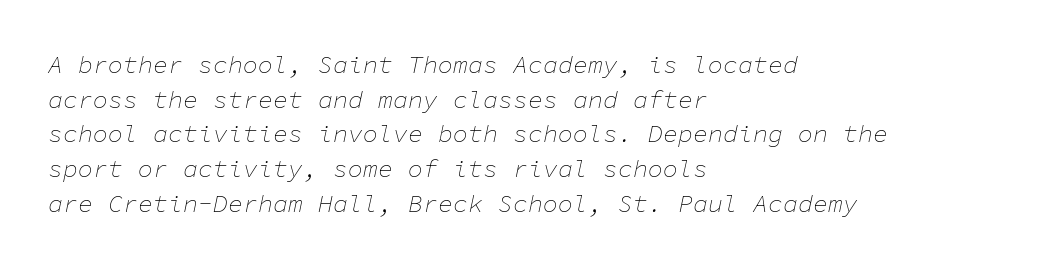
Q: Is the text bold? A: No.
Q: Is the text italic (slanted)? A: Yes, it leans right by about 11 degrees.
Q: Is the text underlined? A: No.
Q: How is the paragraph aligned? A: Left-aligned.
Q: Is the spacing between letters normal or unusually wide? A: Normal.
Q: Is the spacing between lines tight, normal or loose? A: Normal.
